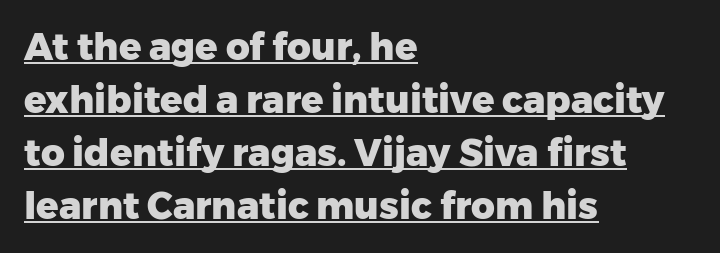
The image shows 37 px heavy sans-serif type, upright; set left-aligned, normal line spacing (1.43x), normal letter spacing, underlined; low stroke contrast and a medium x-height.
